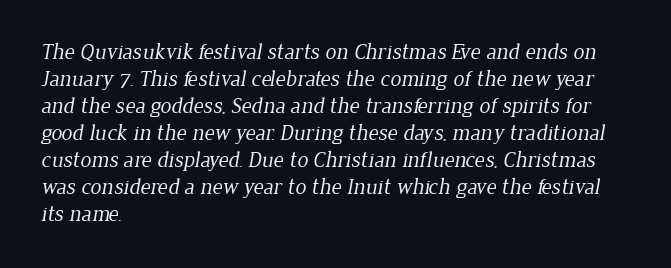
{"bold": "no", "underline": "no", "align": "left", "line_spacing_ratio": 1.23, "letter_spacing": "normal", "letter_spacing_em": 0.0, "glyph_px": 22}
